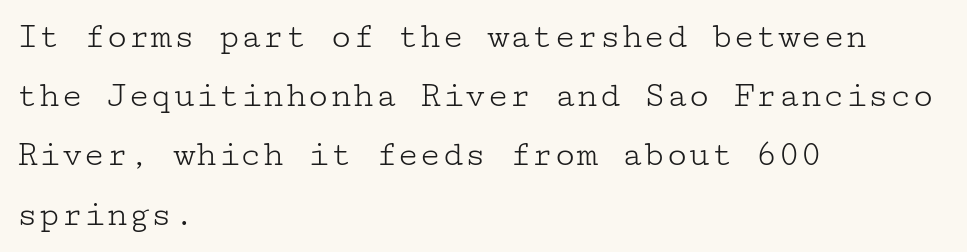
The letters stand straight up with perfectly vertical stems. Honestly, there is no underline to notice here at all. Caption: face not bold, strokes unweighted. The tracking reads as untouched default to a designer's eye. Vertical spacing — default. Left-aligned paragraph, ragged on the right.
